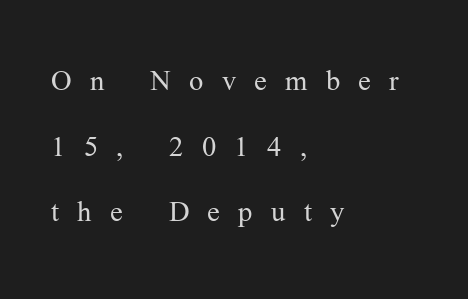
Q: Is the text bold? A: No.
Q: Is the text italic (slanted)? A: No, it is upright.
Q: Is the typeface a serif or a sans-serif typeface? A: Serif.
Q: Is the text underlined? A: No.
Q: How is the paragraph aligned? A: Left-aligned.
Q: Is the spacing between letters normal or unusually wide? A: Unusually wide.
Q: Width (condensed, normal, or wide)? A: Normal.
Q: Stroke contrast? A: Medium.
Q: x-height? A: Medium.
Q: Monospaced? A: No.
